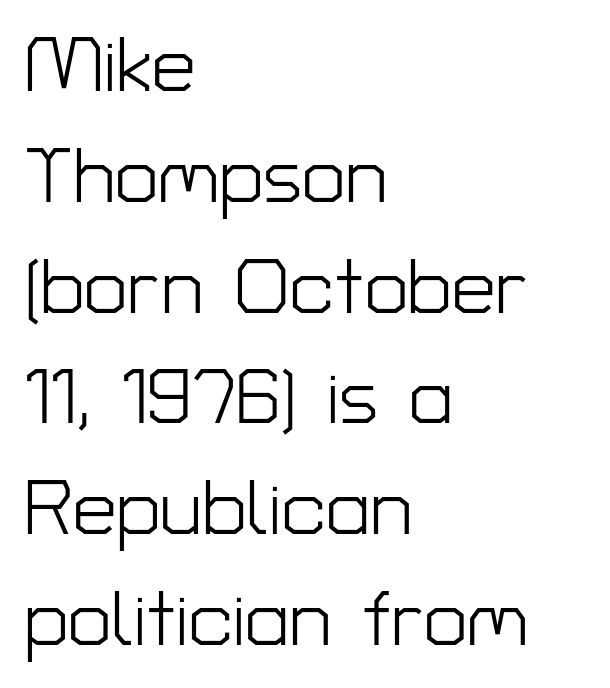
The image shows 78 px light sans-serif type, upright; set left-aligned, normal line spacing (1.42x), normal letter spacing, not underlined; low stroke contrast and a medium x-height.
